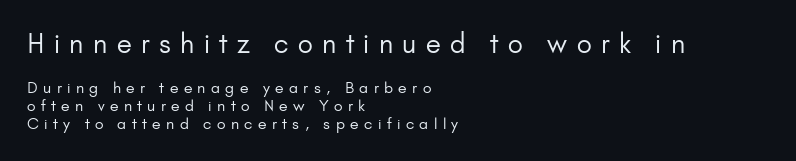
Q: Is the text bold? A: No.
Q: Is the text italic (slanted)? A: No, it is upright.
Q: Is the text underlined? A: No.
Q: How is the paragraph aligned? A: Left-aligned.
Q: Is the spacing between letters normal or unusually wide? A: Unusually wide.
Q: Which block of text is set in a larger size, the first (top) or the second (bottom)? A: The first (top) one.
